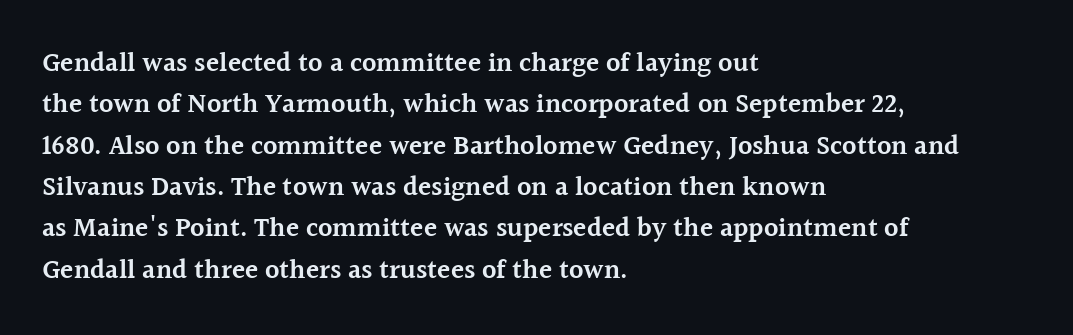
{"italic": "no", "bold": "semi", "underline": "no", "align": "left", "line_spacing": "normal", "line_spacing_ratio": 1.53, "letter_spacing": "normal", "letter_spacing_em": 0.0, "glyph_px": 27}
